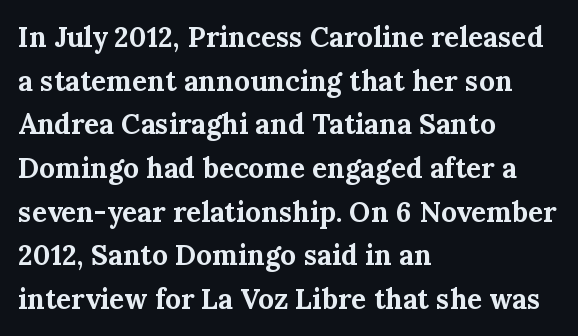
Notice how the stems are strictly vertical — no italics here. A typesetter would call this leading conventional body-copy spacing. Font category for this specimen: serif. Look at the stroke-to-counter ratio: heavy, a bold.
